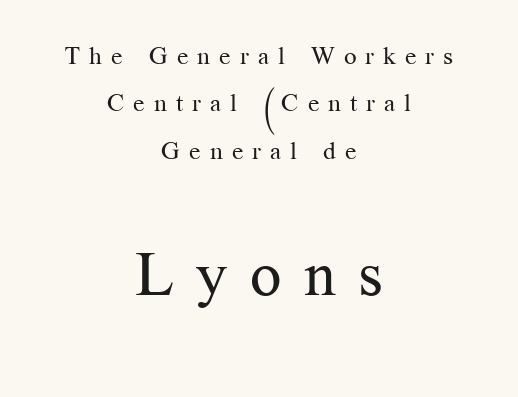
One-word summary of the alignment: center. No chunkiness to these letters — they're not bold. Look at the tracking — it's clearly loosened, letters drifting apart. Type style note: has serifs. Do the characters align in a grid? No, the font is proportional.
